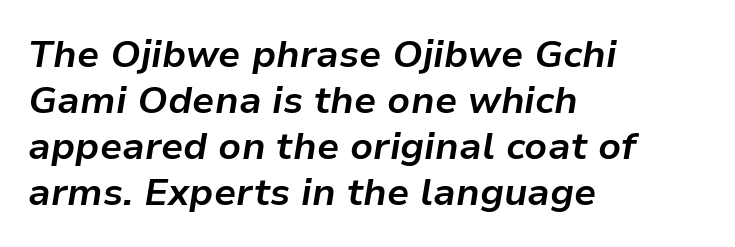
{"italic": "yes", "lean": "right", "slant_degrees": 9, "bold": "yes", "weight": "bold", "width": "normal", "stroke_contrast": "low", "x_height": "medium", "monospaced": "no", "underline": "no", "align": "left", "line_spacing_ratio": 1.21, "letter_spacing": "normal", "letter_spacing_em": 0.0, "glyph_px": 38}
